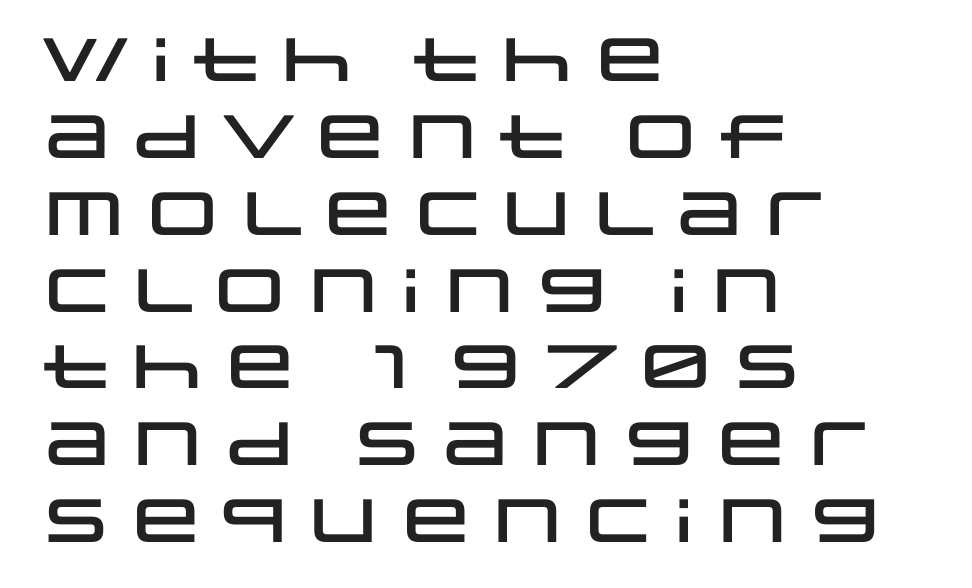
Summary of vertical rhythm: regular, with standard interline spacing. Posture: vertical. Which margin do the lines hug? The left one — the right edge is uneven. The glyphs in this specimen are sans serif.
